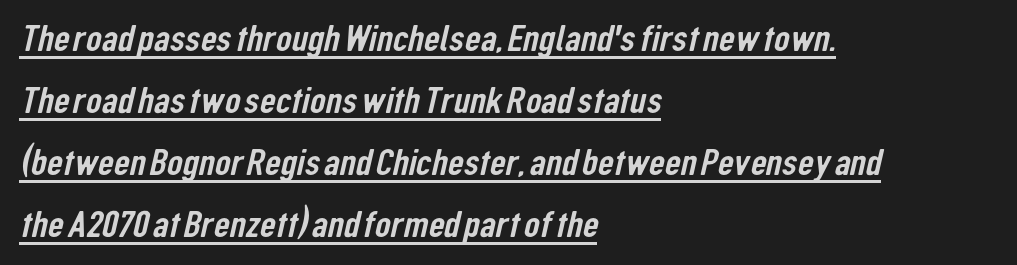
The image shows 39 px condensed sans-serif type; set left-aligned, normal line spacing (1.59x), normal letter spacing, underlined; low stroke contrast and a medium x-height.
